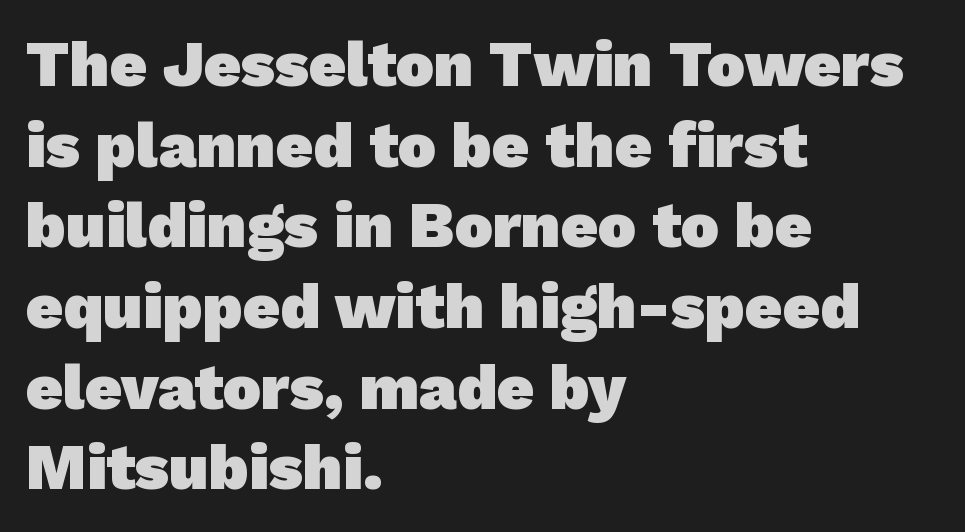
{"serif": "no", "bold": "yes", "weight": "heavy", "width": "normal", "stroke_contrast": "low", "x_height": "medium", "monospaced": "no", "underline": "no", "align": "left", "line_spacing": "normal", "line_spacing_ratio": 1.26, "letter_spacing": "normal", "letter_spacing_em": 0.0, "glyph_px": 64}
